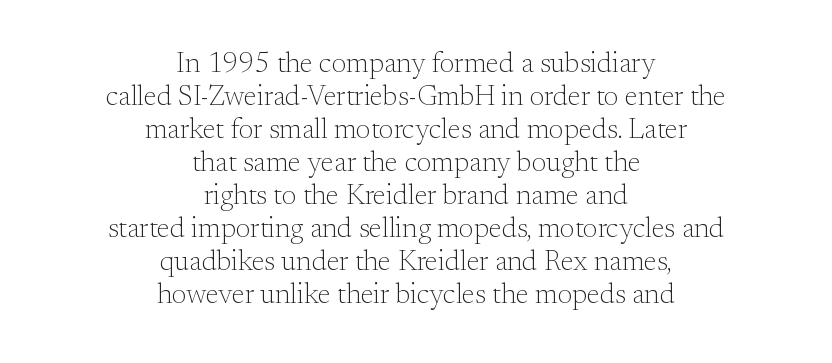
Q: Is the text bold? A: No.
Q: Is the text italic (slanted)? A: No, it is upright.
Q: Is the typeface a serif or a sans-serif typeface? A: Serif.
Q: Is the text underlined? A: No.
Q: How is the paragraph aligned? A: Centered.
Q: Is the spacing between letters normal or unusually wide? A: Normal.
Q: Width (condensed, normal, or wide)? A: Normal.
Q: Stroke contrast? A: Medium.
Q: x-height? A: Small.
Q: Monospaced? A: No.
